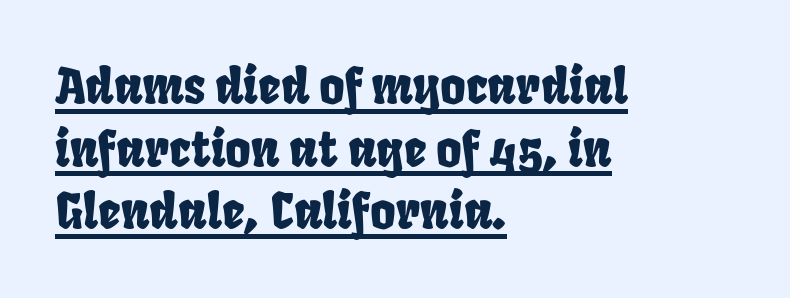
The image shows 49 px condensed sans-serif type; set left-aligned, normal line spacing (1.28x), normal letter spacing, underlined; low stroke contrast and a large x-height.
